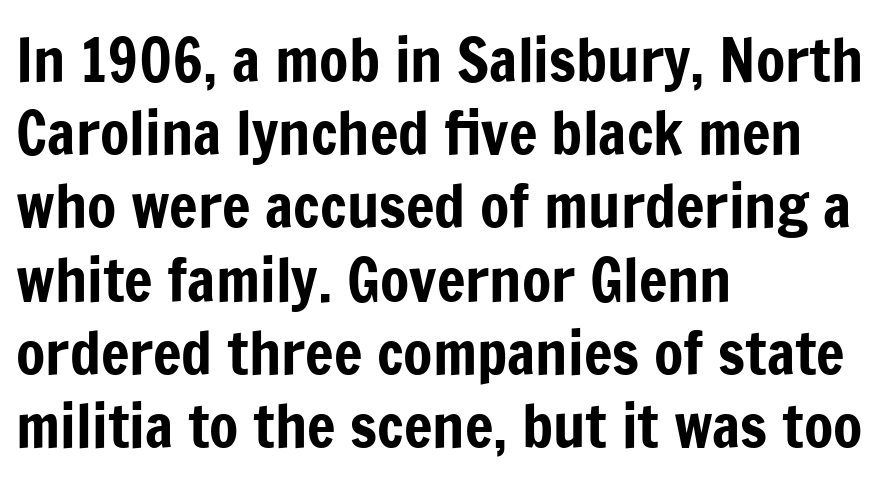
Typeset ragged right — the left edge is the straight one. The baseline area is clear. A typesetter would label this face a sans. Varying glyph widths throughout — classic text-font behaviour. There is no visible air inserted between adjacent glyphs.
